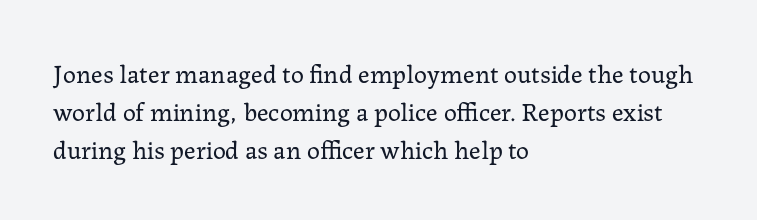
Visually the block forms a straight wall on the left and a jagged coastline on the right. Caption: standard tracking, unaltered. The type sits square on the baseline with zero lean. Weight: not bold — regular or lighter.
